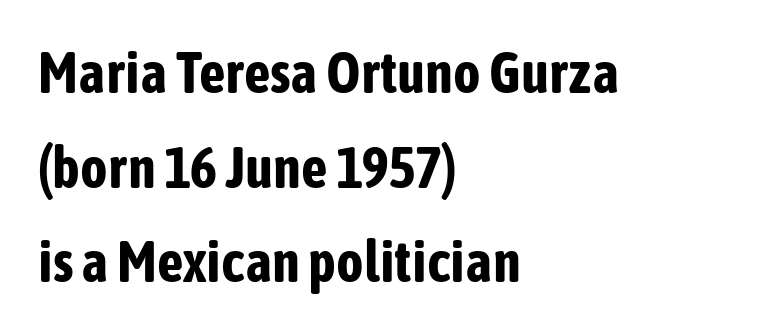
This is roman type, the default non-slanted kind. These lines are set flush left with a ragged right edge. Baseline-to-baseline distance is the conventional proportion of letter height. You could call the tracking neutral — neither tight nor loose. Does the weight exceed regular? Yes, all the way to bold. The letters carry no serifs — their stems end cleanly without finishing strokes.
